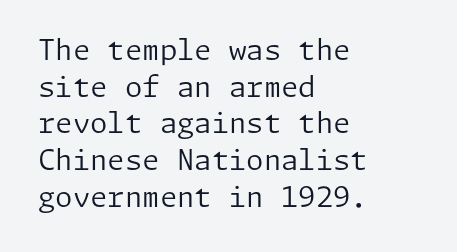
The passage shown is not underscored anywhere. Compared with typical body copy, the letter spacing here is the same. Leading: standard. Caption: face not bold, strokes unweighted.
